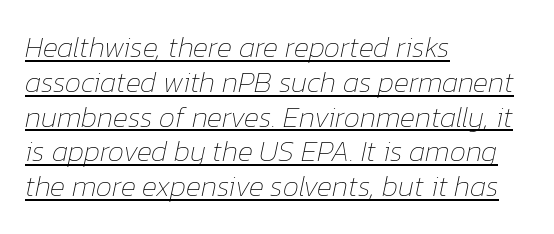
The image shows 29 px thin type, italic (leaning right); set left-aligned, line spacing 1.2x, normal letter spacing, underlined; low stroke contrast and a medium x-height.
